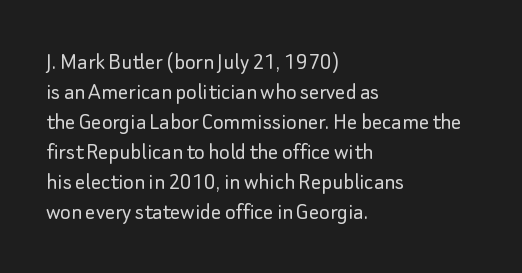
Q: Is the text bold? A: No.
Q: Is the text italic (slanted)? A: No, it is upright.
Q: Is the text underlined? A: No.
Q: How is the paragraph aligned? A: Left-aligned.
Q: Is the spacing between letters normal or unusually wide? A: Normal.
